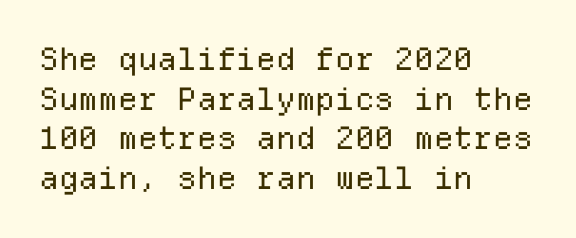
The passage shown has conventional tracking throughout. Leading matches the norm, producing a regular column. Is this a fixed-width face? Yes — each glyph sits in an identical cell. The gap between lines stays unmarked. Nothing sits at the stroke ends, so this counts as sans-serif.
